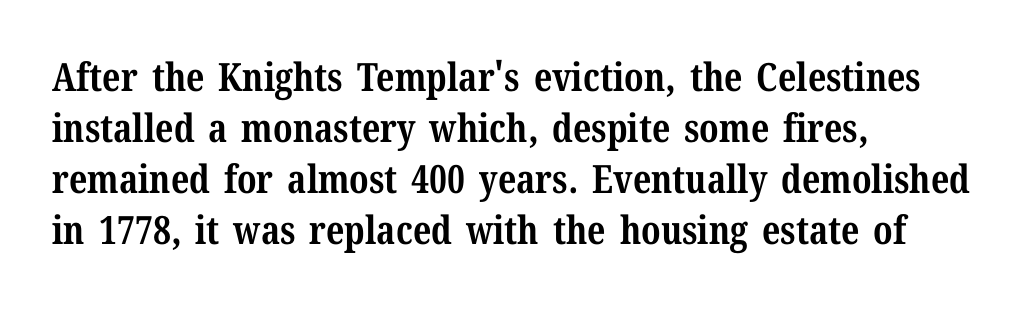
The image shows 39 px bold serif type, upright; set left-aligned, normal line spacing (1.31x), normal letter spacing, not underlined; medium stroke contrast and a medium x-height.
